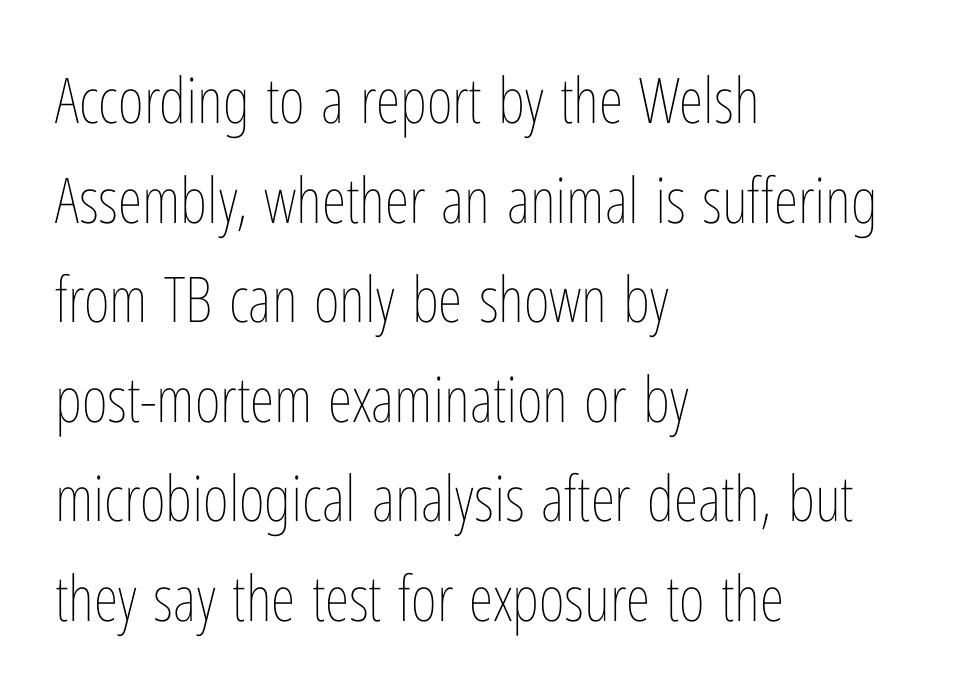
The image shows 63 px thin, condensed type, upright; set left-aligned, normal line spacing (1.58x), normal letter spacing, not underlined; low stroke contrast and a medium x-height.
